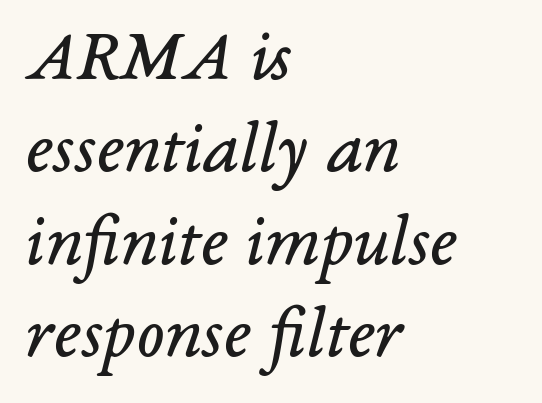
The image shows 74 px regular-weight serif type, italic (leaning right); set left-aligned, normal line spacing (1.25x), normal letter spacing, not underlined; low stroke contrast and a medium x-height.
